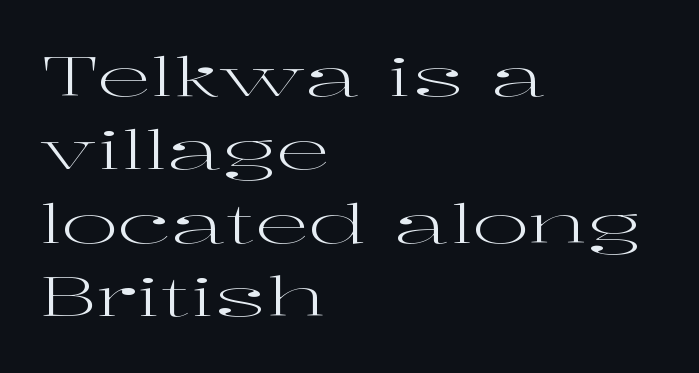
Q: Is the text bold? A: No.
Q: Is the text italic (slanted)? A: No, it is upright.
Q: Is the typeface a serif or a sans-serif typeface? A: Serif.
Q: Is the text underlined? A: No.
Q: How is the paragraph aligned? A: Left-aligned.
Q: Is the spacing between letters normal or unusually wide? A: Normal.
Q: Is the spacing between lines tight, normal or loose? A: Normal.
Q: Width (condensed, normal, or wide)? A: Wide.
Q: Stroke contrast? A: High.
Q: x-height? A: Medium.
Q: Monospaced? A: No.
